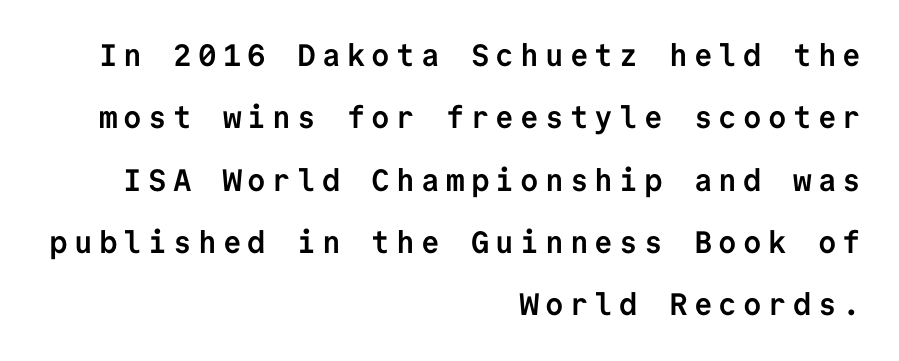
{"serif": "no", "italic": "no", "bold": "yes", "weight": "semibold", "width": "normal", "stroke_contrast": "low", "x_height": "medium", "monospaced": "yes", "underline": "no", "align": "right", "line_spacing": "loose", "line_spacing_ratio": 2.01, "letter_spacing": "wide", "letter_spacing_em": 0.2, "glyph_px": 31}
